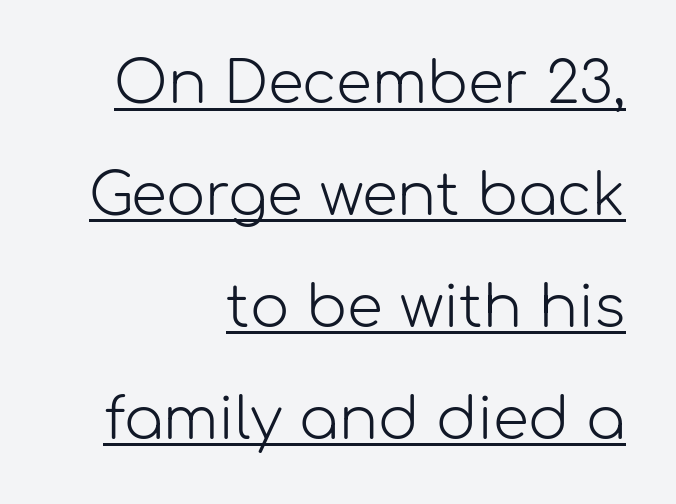
The image shows 58 px light sans-serif type, upright; set right-aligned, loose line spacing (1.93x), normal letter spacing, underlined; low stroke contrast and a medium x-height.
